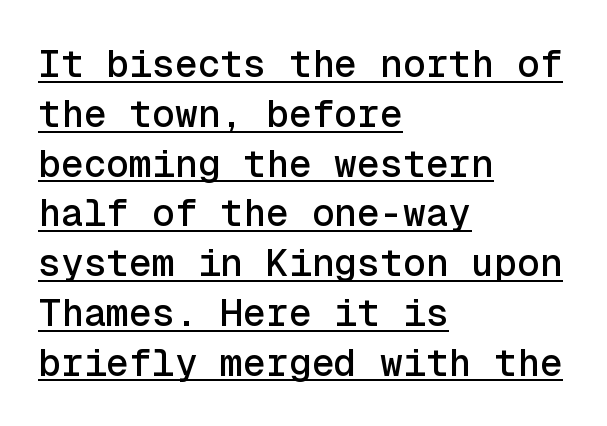
The ragged edge is on the right, which tells us the setting is flush left. Serif or sans? Sans — the stroke terminals are bare. Summary of vertical rhythm: regular, with standard interline spacing. Every word sits above its own underline. Is the letter spacing exaggerated? No — it looks like the ordinary default.
